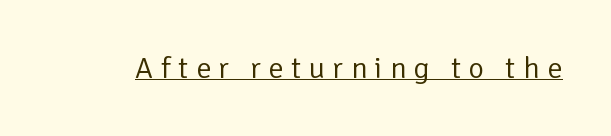
The image shows 30 px regular-weight sans-serif type, upright; set unusually wide letter spacing (+0.25 em), underlined; low stroke contrast and a medium x-height.
